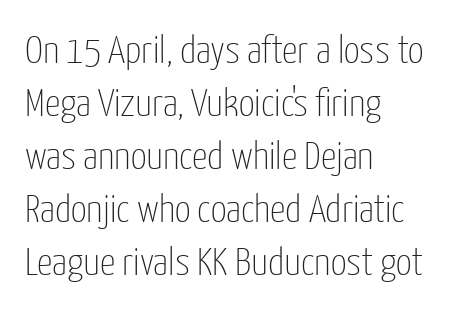
The image shows 39 px thin, condensed sans-serif type, upright; set left-aligned, normal line spacing (1.36x), normal letter spacing, not underlined; low stroke contrast and a medium x-height.
